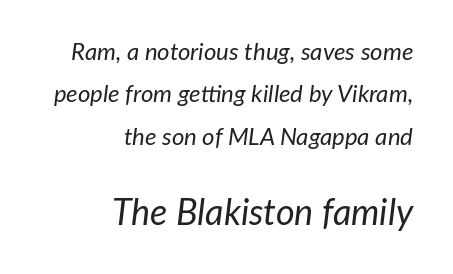
{"italic": "yes", "lean": "right", "slant_degrees": 7, "bold": "no", "weight": "regular", "width": "normal", "stroke_contrast": "low", "x_height": "medium", "monospaced": "no", "underline": "no", "align": "right", "line_spacing_ratio": 1.77, "letter_spacing": "normal", "letter_spacing_em": 0.0, "larger_block": "second", "size_ratio": 1.5, "glyph_px": 36}
